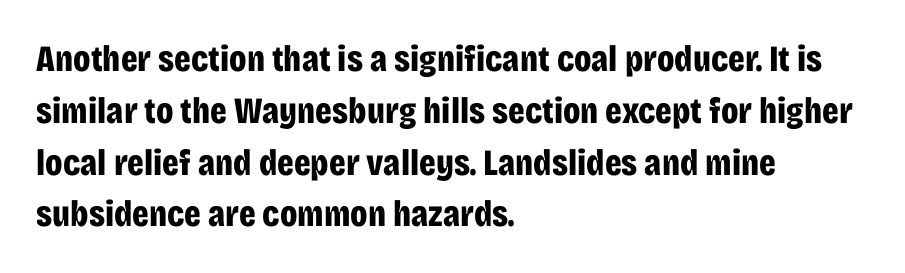
Q: Is the text bold? A: Yes.
Q: Is the text italic (slanted)? A: No, it is upright.
Q: Is the typeface a serif or a sans-serif typeface? A: Sans-serif.
Q: Is the text underlined? A: No.
Q: How is the paragraph aligned? A: Left-aligned.
Q: Is the spacing between letters normal or unusually wide? A: Normal.
Q: Is the spacing between lines tight, normal or loose? A: Normal.
Q: Width (condensed, normal, or wide)? A: Condensed.
Q: Stroke contrast? A: Low.
Q: x-height? A: Large.
Q: Monospaced? A: No.
